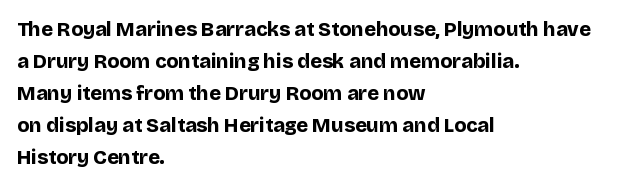
Q: Is the text bold? A: Yes.
Q: Is the text italic (slanted)? A: No, it is upright.
Q: Is the text underlined? A: No.
Q: How is the paragraph aligned? A: Left-aligned.
Q: Is the spacing between letters normal or unusually wide? A: Normal.
Q: Is the spacing between lines tight, normal or loose? A: Normal.
